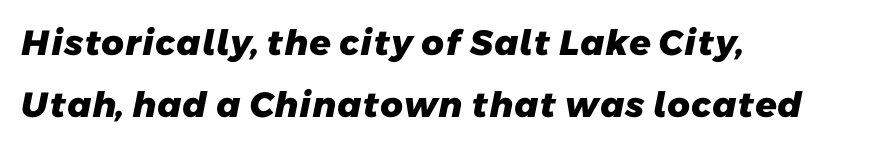
Line starts are locked; line ends wander. Check under the words: just untouched page. Here the designer chose a conventional face with non-uniform glyph widths. Look at the stroke-to-counter ratio: heavy, a bold.
